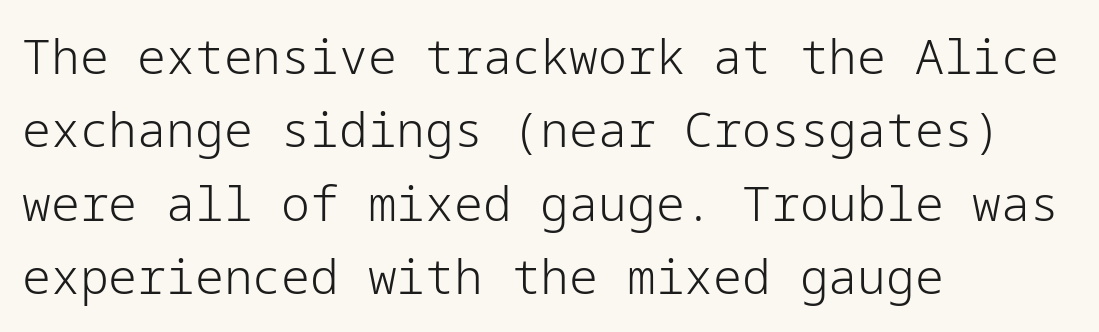
Words appear dense and cohesive because spacing is normal. The letters look calm and open, with moderate or lighter stems. You can tell it's not italic because the verticals are truly vertical. The type family on display is of the sans-serif kind.
